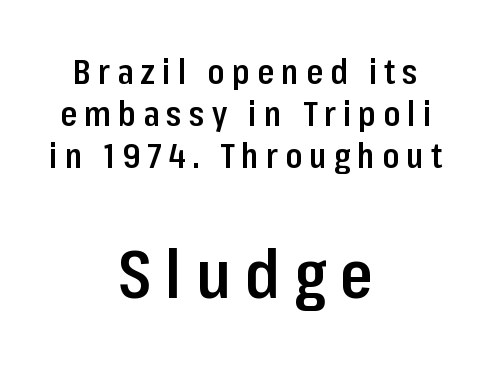
Only glyphs here, with clear space below each row. Leftover space on each line is divided equally before and after the words. What stands out about the letter spacing? Its width — letters are far apart. Every letter is mildly thick-stroked: semibold rather than bold. Grotesque or geometric, the face here clearly has no serifs.
